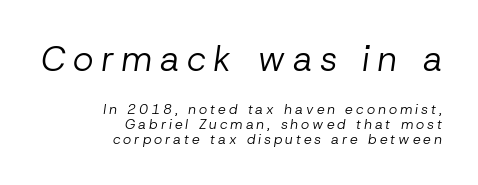
{"italic": "yes", "lean": "right", "slant_degrees": 8, "bold": "no", "weight": "regular", "width": "normal", "stroke_contrast": "low", "x_height": "medium", "monospaced": "no", "underline": "no", "align": "right", "line_spacing": "tight", "line_spacing_ratio": 1.04, "letter_spacing": "wide", "letter_spacing_em": 0.21, "larger_block": "first", "size_ratio": 2.5, "glyph_px": 35}
